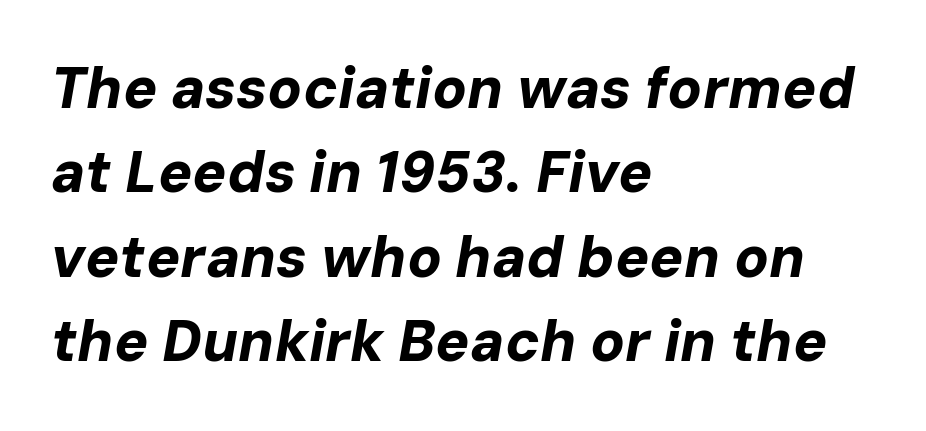
Between one letter and the next there's only the usual sliver of space. Think of a printed novel: that variable character pitch is what you see here. Alignment: flush left. No word sits above an underline. If you measured baseline to baseline, you'd find a middling distance. The whole block is typeset with a tilt.
